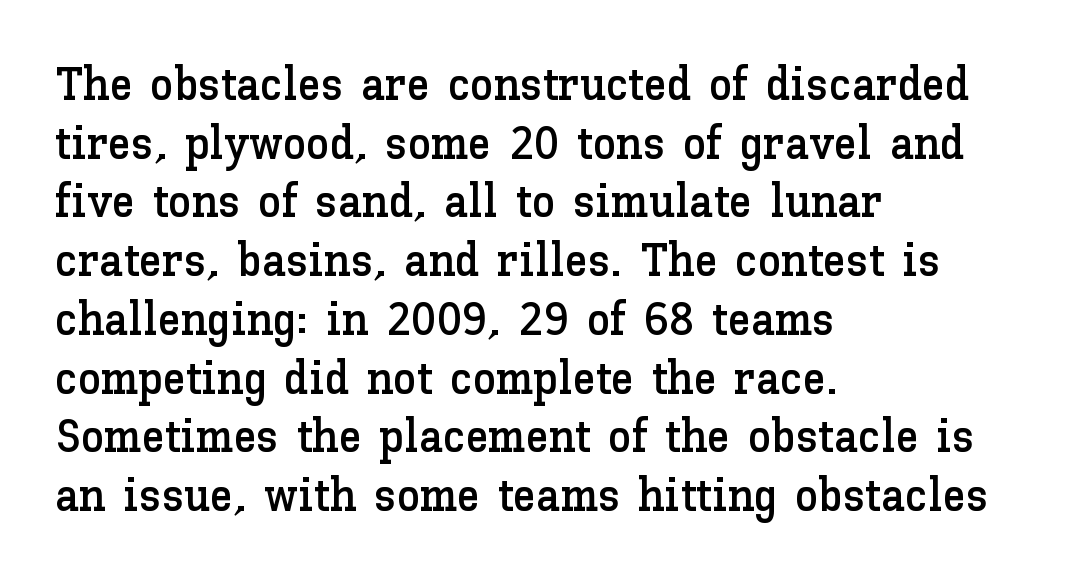
The image shows 47 px text type, upright; set left-aligned, normal line spacing (1.25x), normal letter spacing, not underlined; low stroke contrast and a medium x-height.
